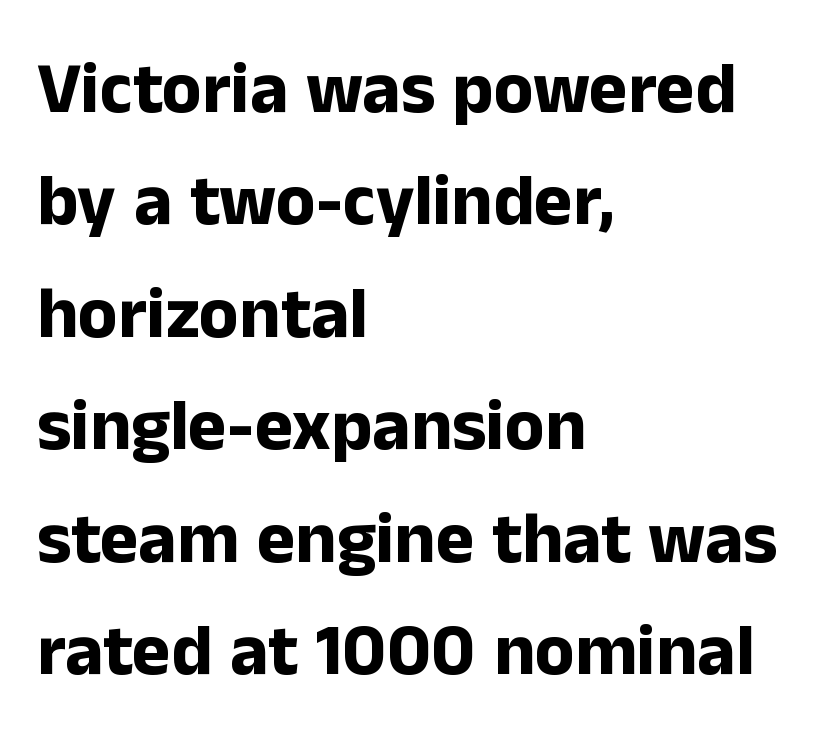
This rendering features lettering with no underline. The vertical gap from one line to the next is medium. The font family rendered here belongs to the sans-serif group. Every character sits straight up, as roman type does. Each letter keeps its own natural width here, so spacing adapts to shape.
